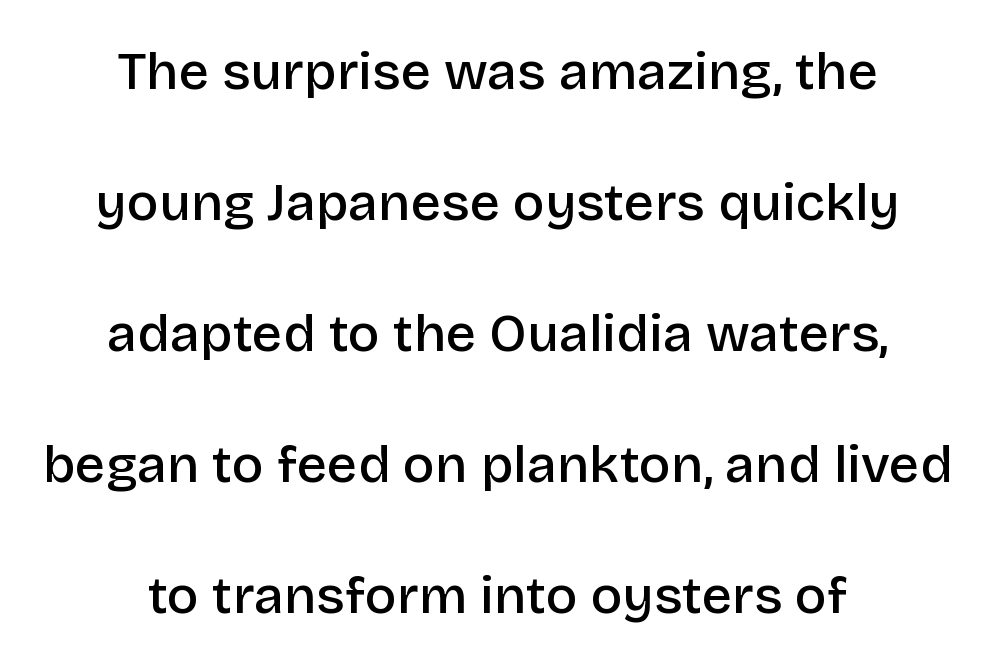
Q: Is the text bold? A: Semi-bold.
Q: Is the text italic (slanted)? A: No, it is upright.
Q: Is the typeface a serif or a sans-serif typeface? A: Sans-serif.
Q: Is the text underlined? A: No.
Q: How is the paragraph aligned? A: Centered.
Q: Is the spacing between letters normal or unusually wide? A: Normal.
Q: Is the spacing between lines tight, normal or loose? A: Loose.
Q: Width (condensed, normal, or wide)? A: Normal.
Q: Stroke contrast? A: Low.
Q: x-height? A: Large.
Q: Monospaced? A: No.
